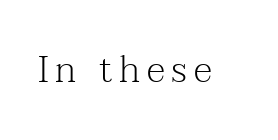
{"serif": "yes", "italic": "no", "bold": "no", "weight": "light", "width": "normal", "stroke_contrast": "medium", "x_height": "medium", "monospaced": "no", "underline": "no", "glyph_px": 37}
